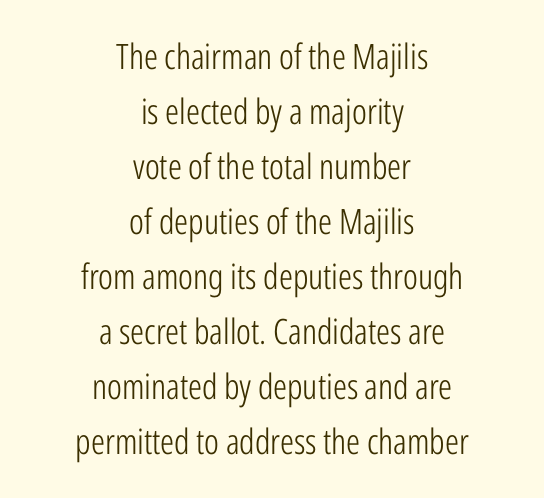
{"serif": "no", "italic": "no", "bold": "no", "weight": "light", "width": "condensed", "stroke_contrast": "low", "x_height": "medium", "monospaced": "no", "underline": "no", "align": "center", "line_spacing": "normal", "line_spacing_ratio": 1.57, "letter_spacing": "normal", "letter_spacing_em": 0.0, "glyph_px": 35}
